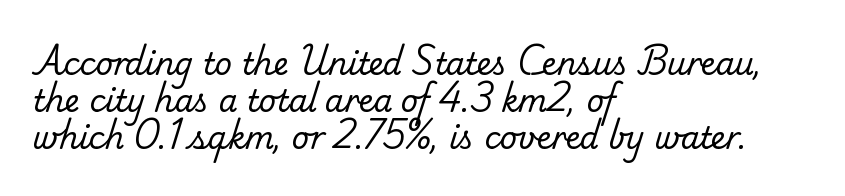
Q: Is the text bold? A: No.
Q: Is the typeface a serif or a sans-serif typeface? A: Serif.
Q: Is the text underlined? A: No.
Q: How is the paragraph aligned? A: Left-aligned.
Q: Is the spacing between letters normal or unusually wide? A: Normal.
Q: Width (condensed, normal, or wide)? A: Normal.
Q: Stroke contrast? A: Low.
Q: x-height? A: Small.
Q: Monospaced? A: No.
